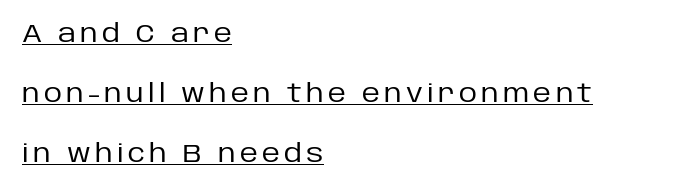
The image shows 25 px text type, upright; set left-aligned, loose line spacing (2.4x), underlined.
